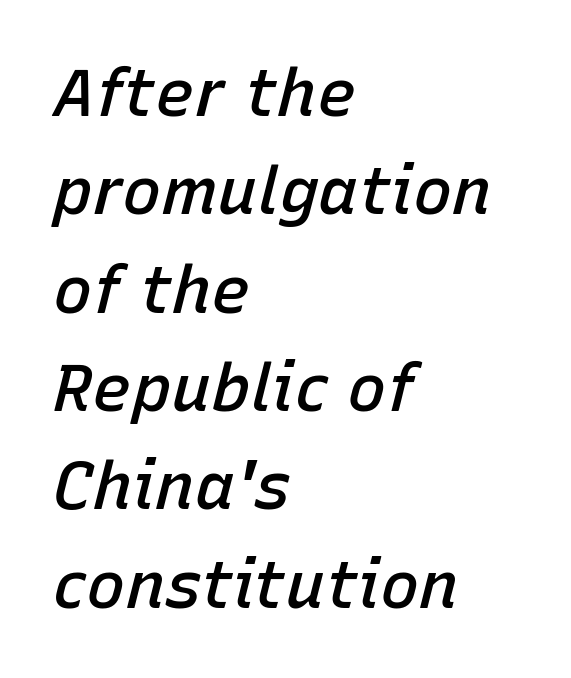
The image shows 66 px semibold type, italic (leaning right); set left-aligned, normal line spacing (1.49x), normal letter spacing, not underlined; low stroke contrast and a medium x-height.
